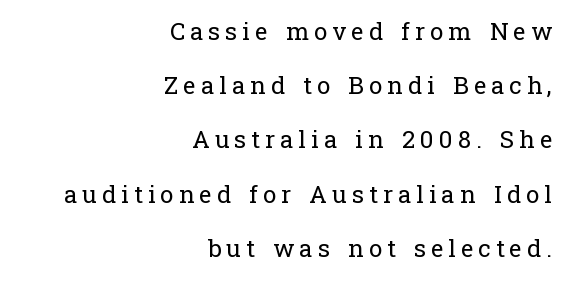
The image shows 24 px text type, upright; set right-aligned, loose line spacing (2.26x), unusually wide letter spacing (+0.21 em), not underlined.
